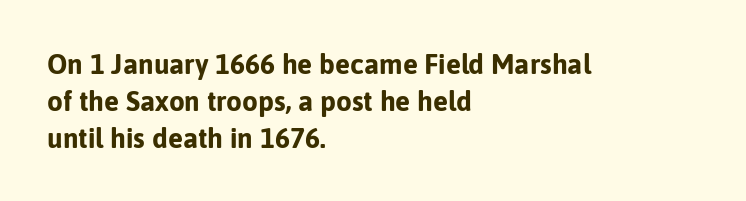
{"serif": "no", "italic": "no", "bold": "yes", "weight": "bold", "width": "normal", "stroke_contrast": "low", "x_height": "medium", "monospaced": "no", "underline": "no", "align": "left", "line_spacing": "normal", "line_spacing_ratio": 1.32, "letter_spacing": "normal", "letter_spacing_em": 0.0, "glyph_px": 28}
